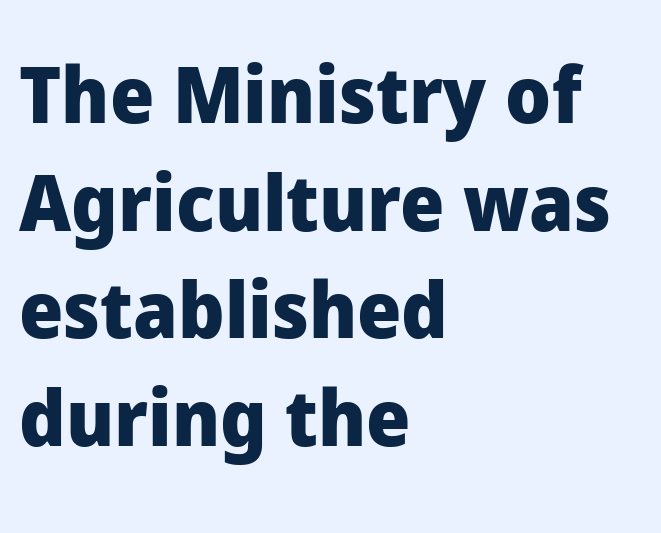
{"serif": "no", "italic": "no", "bold": "yes", "weight": "heavy", "width": "normal", "stroke_contrast": "low", "x_height": "medium", "monospaced": "no", "underline": "no", "align": "left", "line_spacing": "normal", "line_spacing_ratio": 1.38, "letter_spacing": "normal", "letter_spacing_em": 0.0, "glyph_px": 78}
